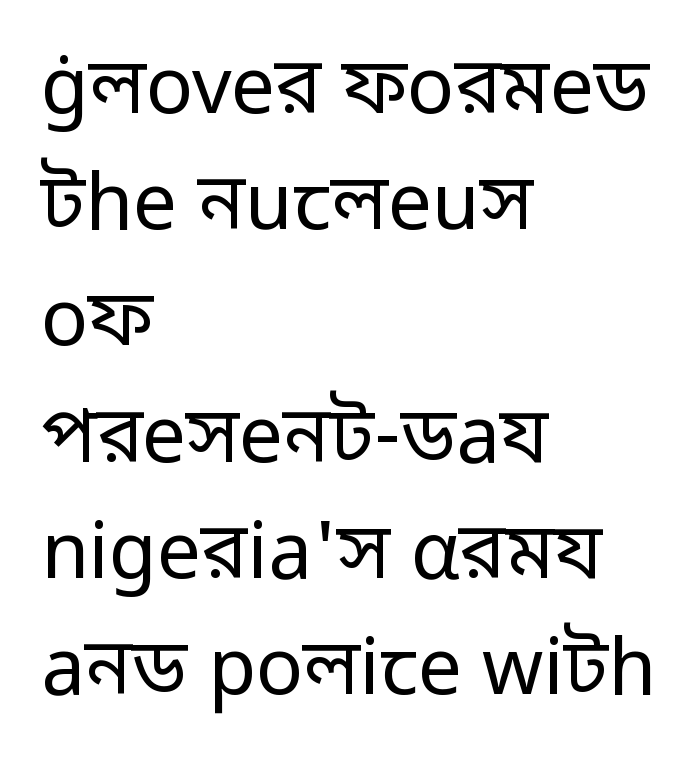
{"serif": "no", "italic": "no", "bold": "no", "weight": "regular", "width": "normal", "stroke_contrast": "low", "x_height": "medium", "monospaced": "no", "underline": "no", "align": "left", "line_spacing": "normal", "line_spacing_ratio": 1.49, "letter_spacing": "normal", "letter_spacing_em": 0.0, "glyph_px": 78}
